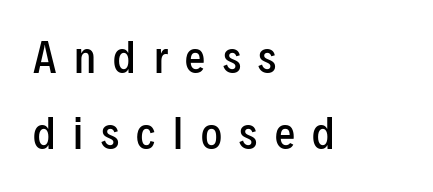
{"serif": "no", "italic": "no", "bold": "semi", "weight": "semibold", "width": "condensed", "stroke_contrast": "low", "x_height": "medium", "monospaced": "no", "underline": "no", "align": "left", "line_spacing": "loose", "line_spacing_ratio": 1.91, "letter_spacing": "wide", "letter_spacing_em": 0.44, "glyph_px": 40}
